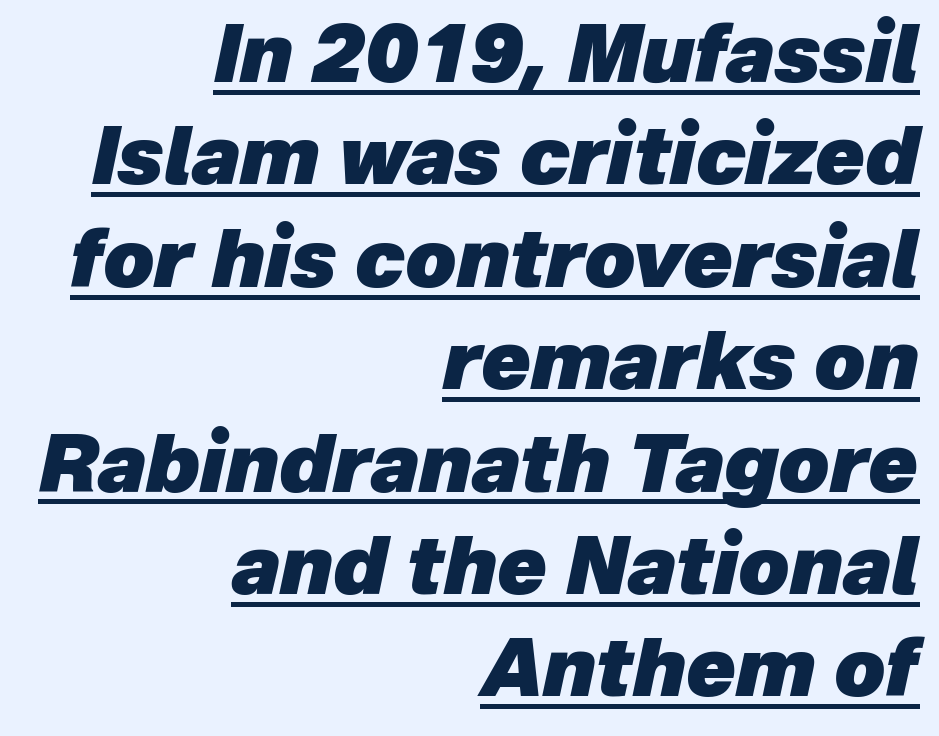
{"italic": "yes", "lean": "right", "slant_degrees": 12, "bold": "yes", "weight": "heavy", "width": "normal", "stroke_contrast": "low", "x_height": "medium", "monospaced": "no", "underline": "yes", "align": "right", "line_spacing": "normal", "line_spacing_ratio": 1.28, "letter_spacing": "normal", "letter_spacing_em": 0.0, "glyph_px": 80}
